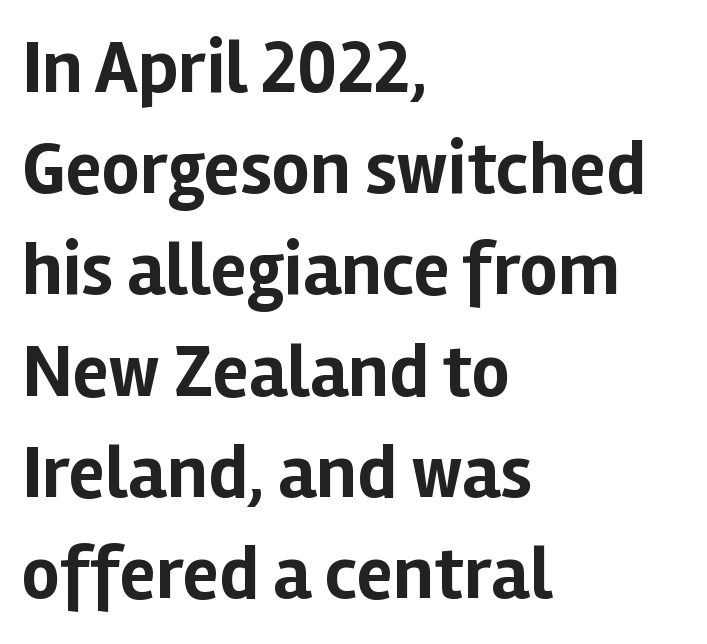
If you drew a line through each stem, it would be perfectly vertical. Varying glyph widths throughout — classic text-font behaviour. Caption: multi-line text, flush left, ragged right. How would I describe the line gaps? Plain and ordinary.
